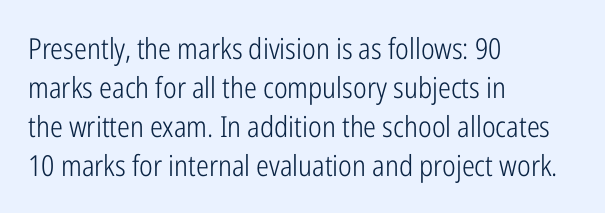
The image shows 29 px light, condensed sans-serif type, upright; set left-aligned, normal line spacing (1.34x), normal letter spacing, not underlined; low stroke contrast and a medium x-height.
